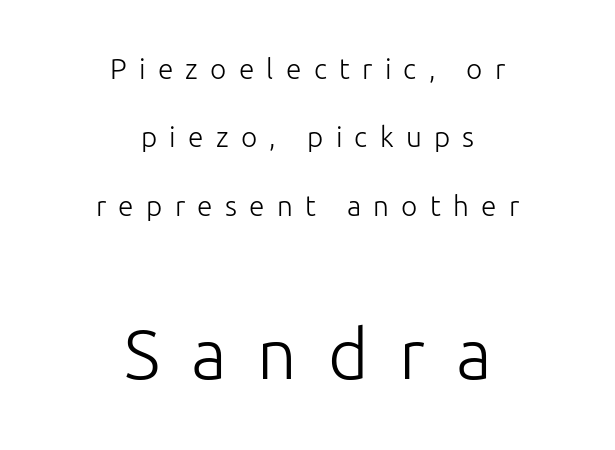
The strokes carry an ordinary text weight at most. This sample is center-justified, so both line endings float freely. Check under the words: just untouched page. Quick note: not italic, upright.
